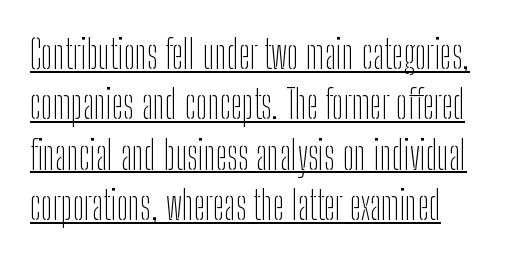
Q: Is the text bold? A: No.
Q: Is the text italic (slanted)? A: No, it is upright.
Q: Is the typeface a serif or a sans-serif typeface? A: Sans-serif.
Q: Is the text underlined? A: Yes.
Q: Is the spacing between letters normal or unusually wide? A: Normal.
Q: Is the spacing between lines tight, normal or loose? A: Normal.
Q: Width (condensed, normal, or wide)? A: Condensed.
Q: Stroke contrast? A: Low.
Q: x-height? A: Medium.
Q: Monospaced? A: No.
